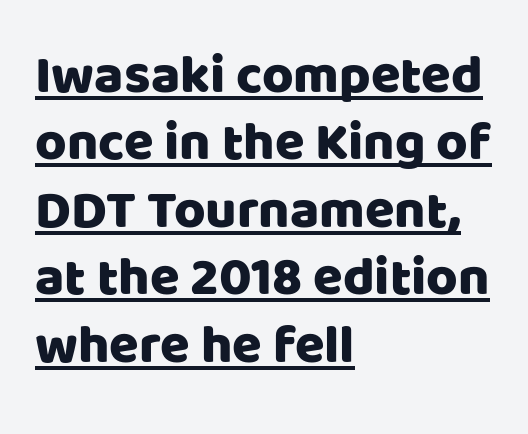
A typesetter would mark this as roman, not italic. Stroke terminals: plain, sans-serif. The passage shown stacks its lines at a standard gap. A baseline rule has been typeset under these characters. The horizontal fit of the characters is conventional and even.
